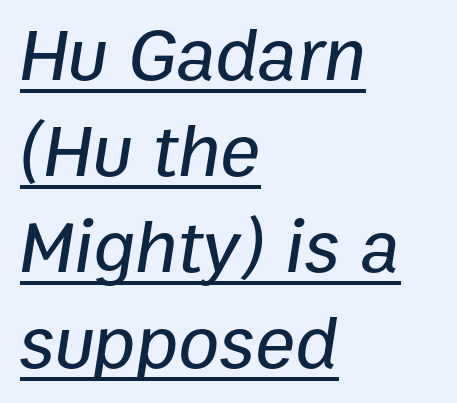
{"italic": "yes", "lean": "right", "slant_degrees": 9, "width": "normal", "stroke_contrast": "low", "x_height": "medium", "monospaced": "no", "underline": "yes", "align": "left", "line_spacing": "normal", "line_spacing_ratio": 1.28, "letter_spacing": "normal", "letter_spacing_em": 0.0, "glyph_px": 75}
